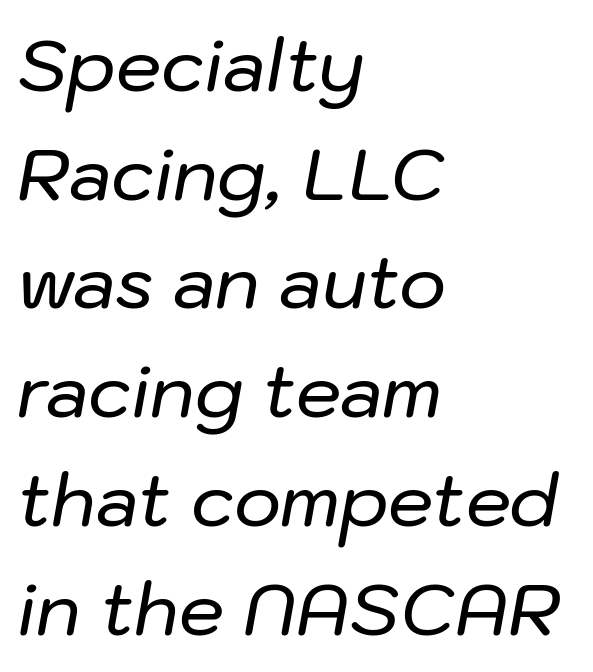
Q: Is the text italic (slanted)? A: Yes, it leans right by about 10 degrees.
Q: Is the text underlined? A: No.
Q: How is the paragraph aligned? A: Left-aligned.
Q: Is the spacing between letters normal or unusually wide? A: Normal.
Q: Is the spacing between lines tight, normal or loose? A: Normal.
Q: Width (condensed, normal, or wide)? A: Normal.
Q: Stroke contrast? A: Low.
Q: x-height? A: Medium.
Q: Monospaced? A: No.
